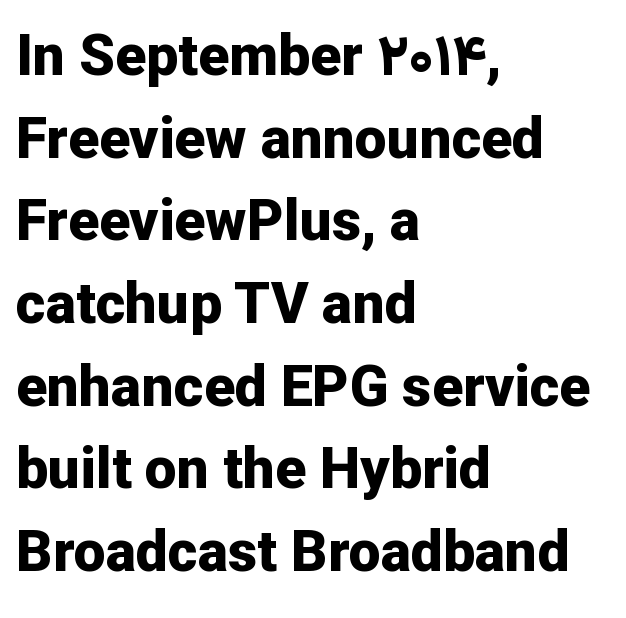
{"serif": "no", "italic": "no", "bold": "yes", "weight": "bold", "width": "normal", "stroke_contrast": "low", "x_height": "medium", "monospaced": "no", "underline": "no", "align": "left", "line_spacing": "normal", "line_spacing_ratio": 1.45, "letter_spacing": "normal", "letter_spacing_em": 0.0, "glyph_px": 57}
